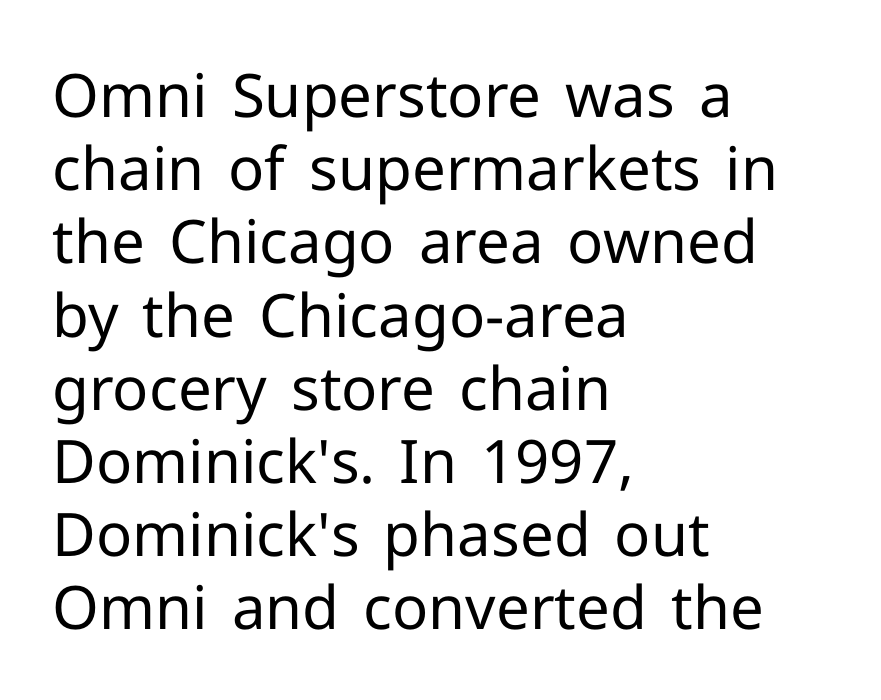
{"serif": "no", "italic": "no", "bold": "no", "weight": "regular", "width": "normal", "stroke_contrast": "low", "x_height": "medium", "monospaced": "no", "underline": "no", "align": "left", "line_spacing_ratio": 1.22, "letter_spacing": "normal", "letter_spacing_em": 0.0, "glyph_px": 60}
